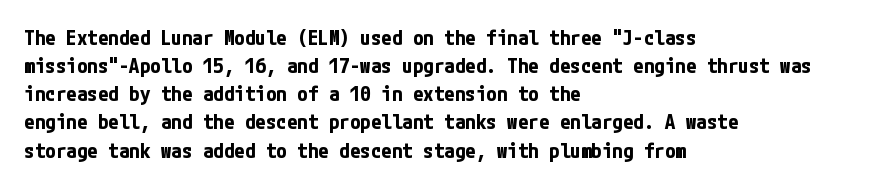
The image shows 21 px bold type, upright; set left-aligned, normal line spacing (1.34x), normal letter spacing, not underlined.
